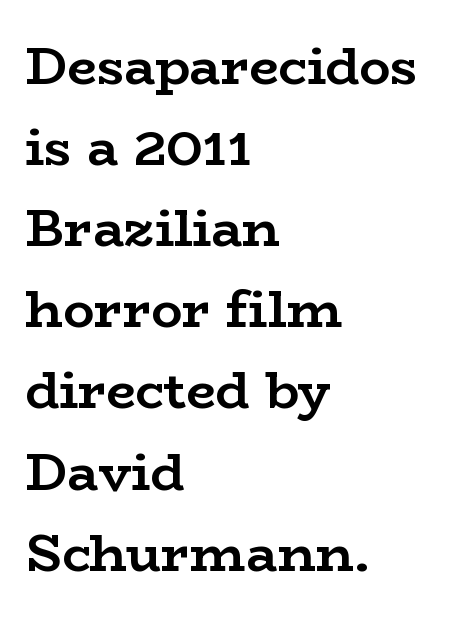
These lines sit exactly where default settings would place them. Each row of text sits above clean, open space. These lines are rendered in a variable-pitch font. Little horizontal feet cap the strokes, marking this as serif type. Every letter is thick-stroked: bold, no question. Casual observation: everything's shoved over to the left.
